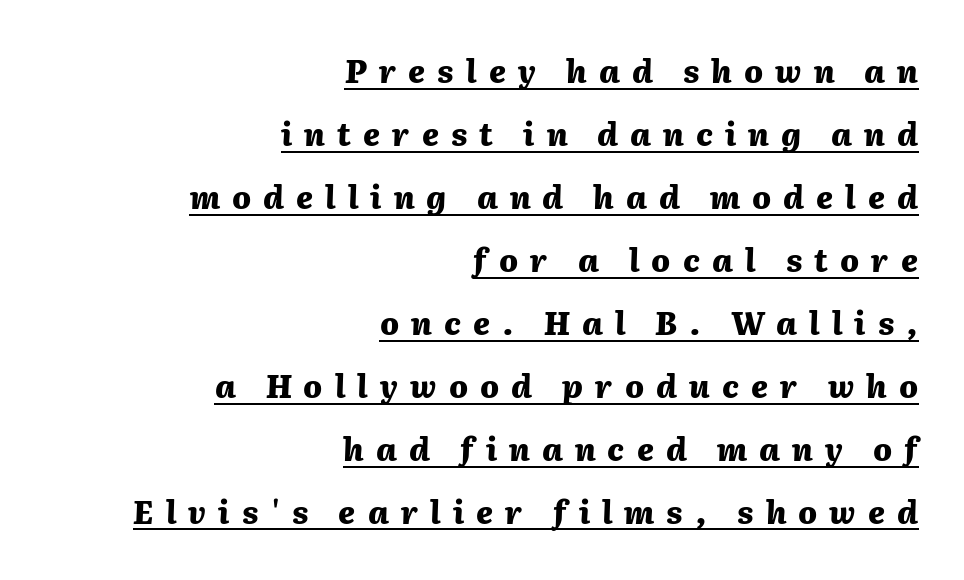
The image shows 31 px heavy type, italic (leaning right); set right-aligned, loose line spacing (2.03x), unusually wide letter spacing (+0.39 em), underlined; medium stroke contrast and a medium x-height.
